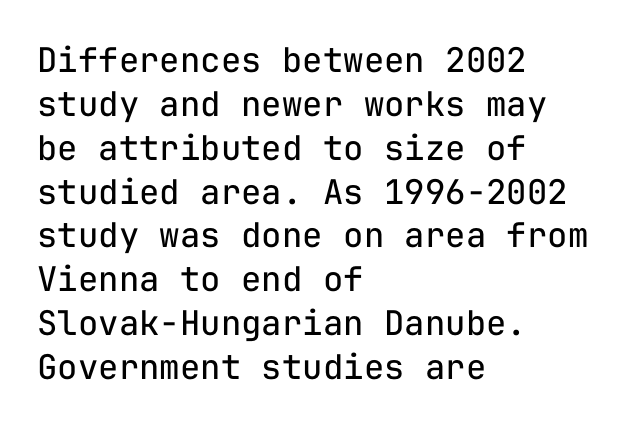
The image shows 34 px regular-weight sans-serif type, upright, monospaced; set left-aligned, normal line spacing (1.29x), normal letter spacing, not underlined; low stroke contrast and a medium x-height.
